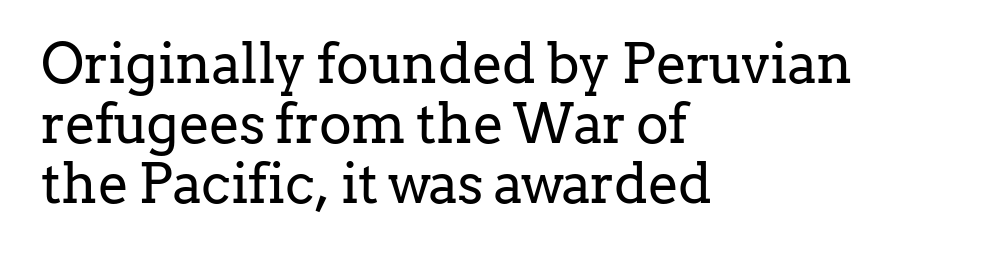
{"serif": "yes", "italic": "no", "bold": "no", "weight": "regular", "width": "normal", "stroke_contrast": "low", "x_height": "medium", "monospaced": "no", "underline": "no", "align": "left", "line_spacing": "tight", "line_spacing_ratio": 1.09, "letter_spacing": "normal", "letter_spacing_em": 0.0, "glyph_px": 55}
